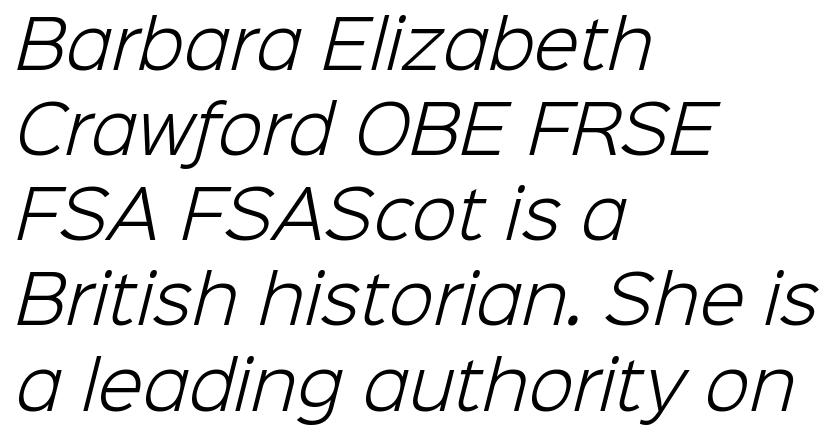
{"serif": "no", "bold": "no", "weight": "light", "width": "normal", "stroke_contrast": "low", "x_height": "medium", "monospaced": "no", "underline": "no", "align": "left", "line_spacing": "normal", "line_spacing_ratio": 1.29, "letter_spacing": "normal", "letter_spacing_em": 0.0, "glyph_px": 66}
